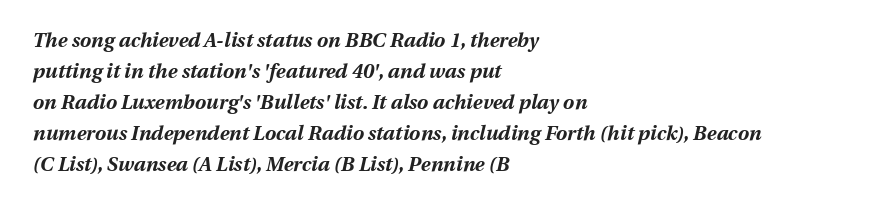
{"italic": "yes", "lean": "right", "slant_degrees": 13, "bold": "yes", "underline": "no", "align": "left", "line_spacing": "normal", "line_spacing_ratio": 1.55, "letter_spacing": "normal", "letter_spacing_em": 0.0, "glyph_px": 20}
